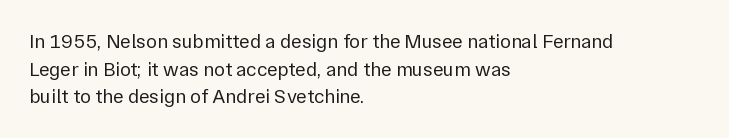
Q: Is the text bold? A: No.
Q: Is the text italic (slanted)? A: No, it is upright.
Q: Is the text underlined? A: No.
Q: How is the paragraph aligned? A: Left-aligned.
Q: Is the spacing between letters normal or unusually wide? A: Normal.
Q: Is the spacing between lines tight, normal or loose? A: Normal.
